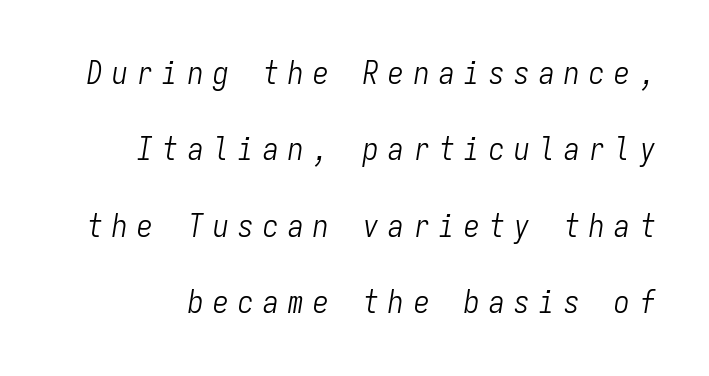
Q: Is the text bold? A: No.
Q: Is the text italic (slanted)? A: Yes, it leans right by about 9 degrees.
Q: Is the text underlined? A: No.
Q: Is the spacing between letters normal or unusually wide? A: Unusually wide.
Q: Is the spacing between lines tight, normal or loose? A: Loose.
Q: Width (condensed, normal, or wide)? A: Condensed.
Q: Stroke contrast? A: Low.
Q: x-height? A: Medium.
Q: Monospaced? A: Yes.
